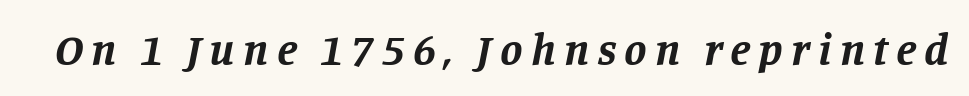
Q: Is the text bold? A: Yes.
Q: Is the text italic (slanted)? A: Yes, it leans right by about 11 degrees.
Q: Is the typeface a serif or a sans-serif typeface? A: Serif.
Q: Is the text underlined? A: No.
Q: Width (condensed, normal, or wide)? A: Normal.
Q: Stroke contrast? A: Low.
Q: x-height? A: Large.
Q: Monospaced? A: No.
